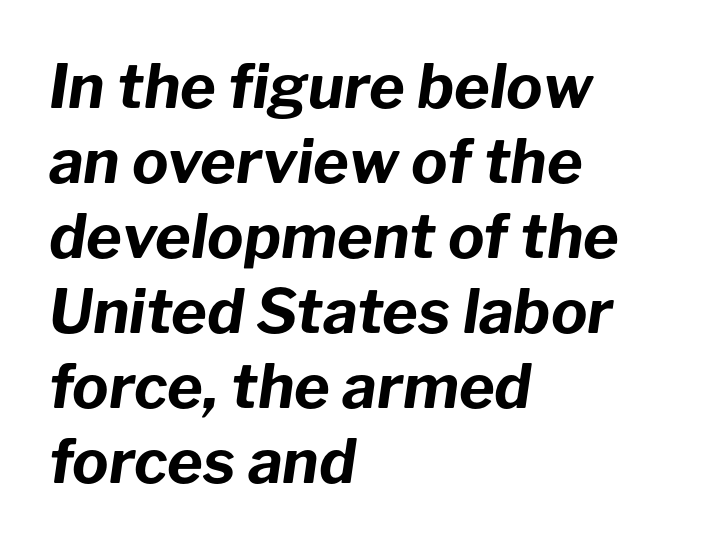
Line starts are locked; line ends wander. The letters advance in unequal steps, a hallmark of proportional type. When letters slant like this, we call the style italic. The specimen omits any rule beneath the text block's lines.
